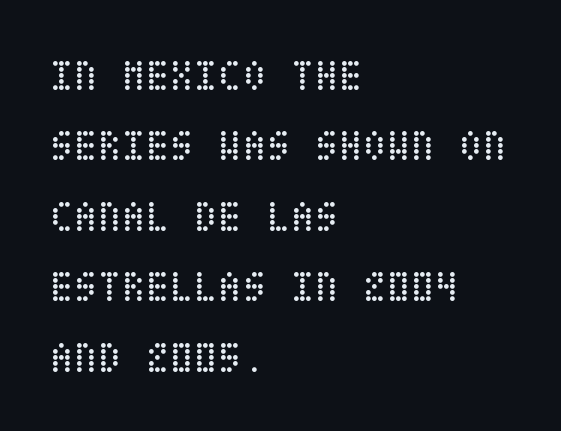
The image shows 44 px regular-weight, condensed type, upright; set left-aligned, normal line spacing (1.6x), normal letter spacing, not underlined; low stroke contrast and a large x-height.
